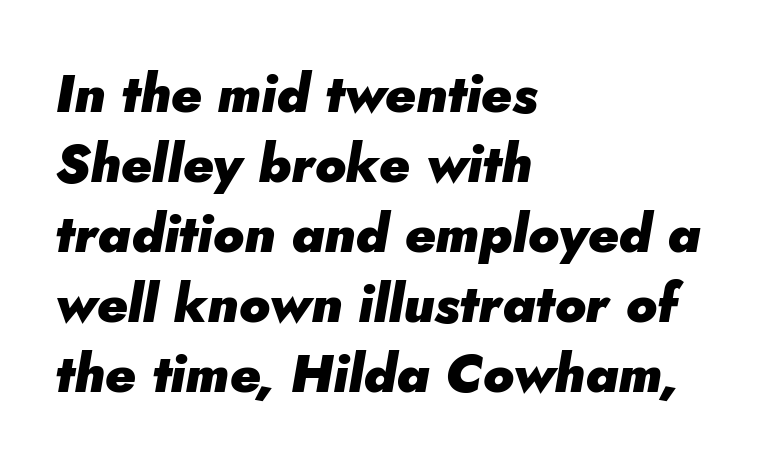
Q: Is the text bold? A: Yes.
Q: Is the text italic (slanted)? A: Yes, it leans right by about 5 degrees.
Q: Is the text underlined? A: No.
Q: How is the paragraph aligned? A: Left-aligned.
Q: Is the spacing between letters normal or unusually wide? A: Normal.
Q: Is the spacing between lines tight, normal or loose? A: Normal.
Q: Width (condensed, normal, or wide)? A: Normal.
Q: Stroke contrast? A: Low.
Q: x-height? A: Small.
Q: Monospaced? A: No.
